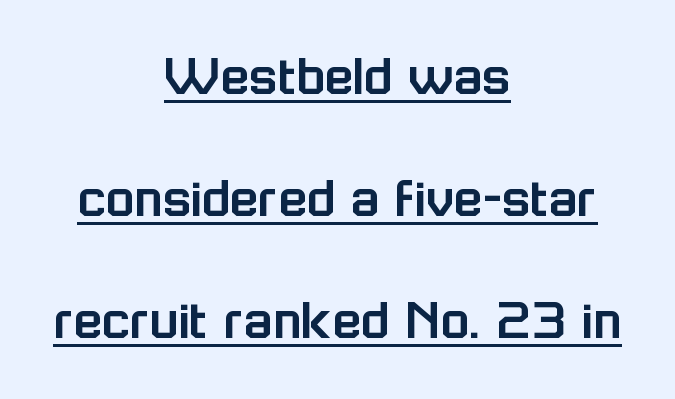
{"serif": "no", "italic": "no", "width": "normal", "stroke_contrast": "low", "x_height": "medium", "monospaced": "no", "underline": "yes", "align": "center", "line_spacing": "loose", "line_spacing_ratio": 2.07, "letter_spacing": "normal", "letter_spacing_em": 0.0, "glyph_px": 59}
